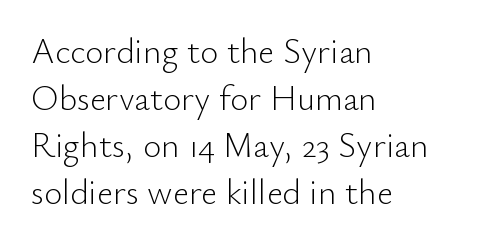
The tracking reads as untouched default to a designer's eye. The space directly below the letters is spotless. The type family on display is of the sans-serif kind. A roman cut, with each character standing at attention. A normal amount of white space separates one row of letters from the next.
